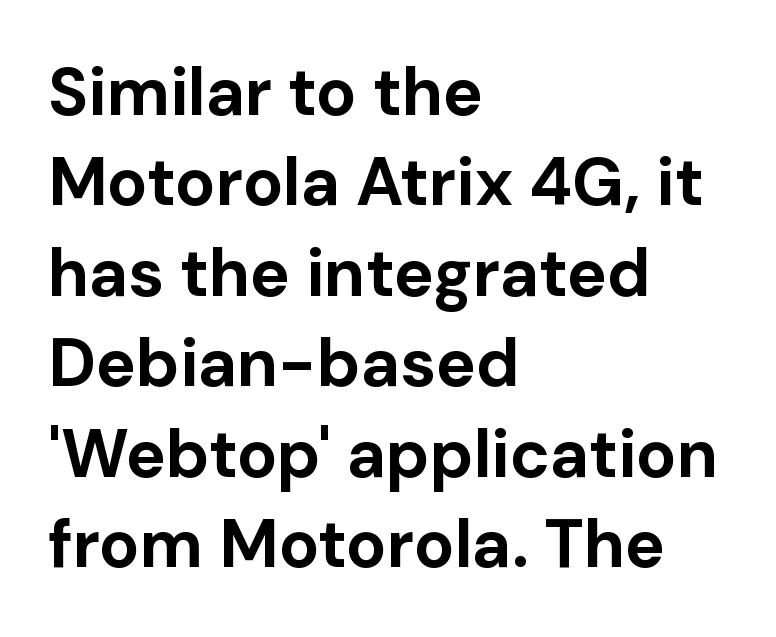
The image shows 67 px bold sans-serif type, upright; set left-aligned, normal line spacing (1.35x), normal letter spacing, not underlined; low stroke contrast and a medium x-height.
